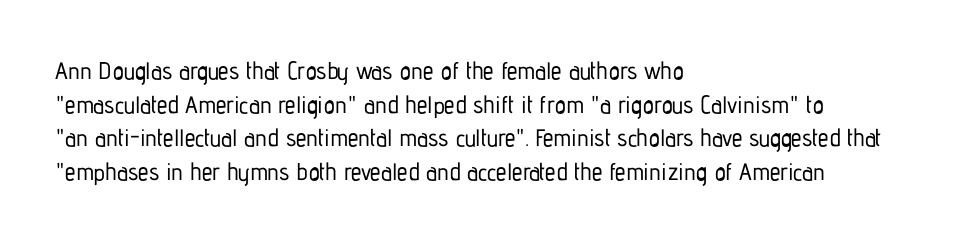
Q: Is the text italic (slanted)? A: No, it is upright.
Q: Is the text underlined? A: No.
Q: How is the paragraph aligned? A: Left-aligned.
Q: Is the spacing between letters normal or unusually wide? A: Normal.
Q: Is the spacing between lines tight, normal or loose? A: Normal.
